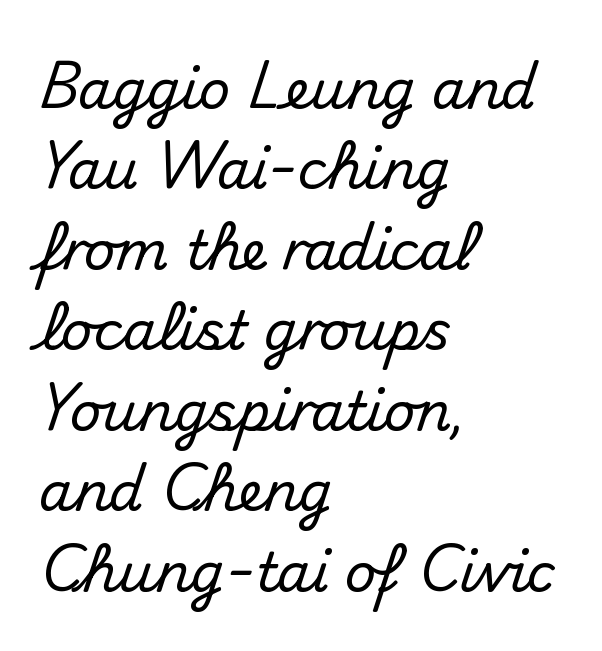
Descenders are the only things crossing below the line. The rendering uses natural spacing where letterforms have individual widths. Regarding serifs, this sample does without them. The rag falls on the right side of this text block. The letterforms sit shoulder to shoulder at normal distance.
